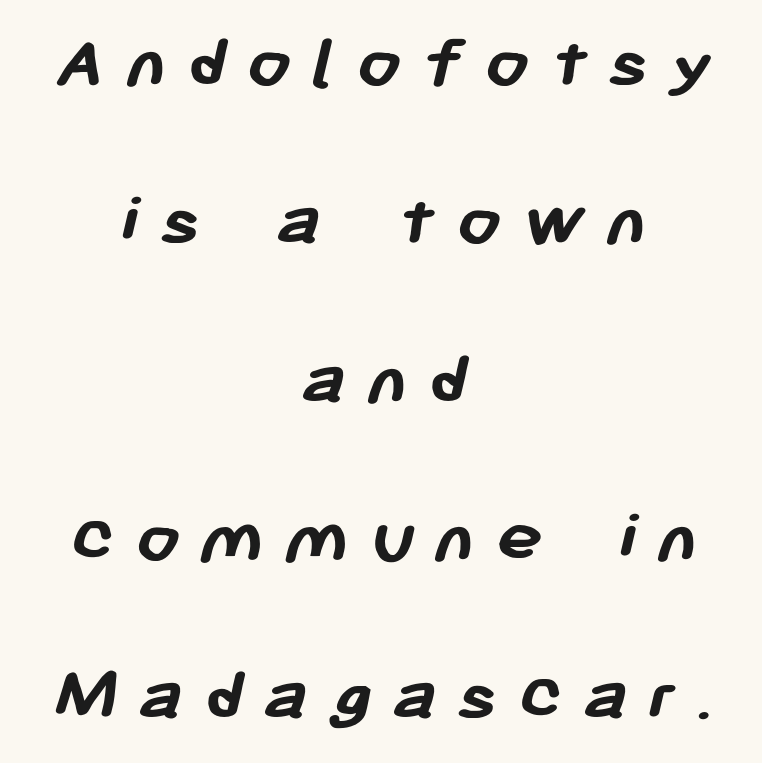
The image shows 78 px semibold sans-serif type; set centered, loose line spacing (2.03x), unusually wide letter spacing (+0.26 em), not underlined; low stroke contrast and a medium x-height.
